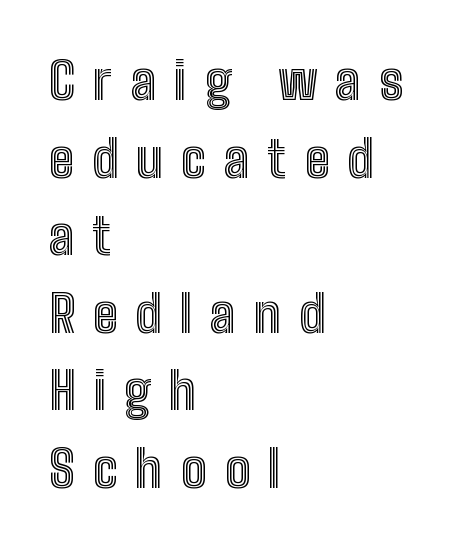
Regarding leading, the lines here are spaced in the standard way. Tracking here is generous; glyphs stand well apart from one another. The paragraph has a hard left edge and a soft right edge. A roman cut, with each character standing at attention.
